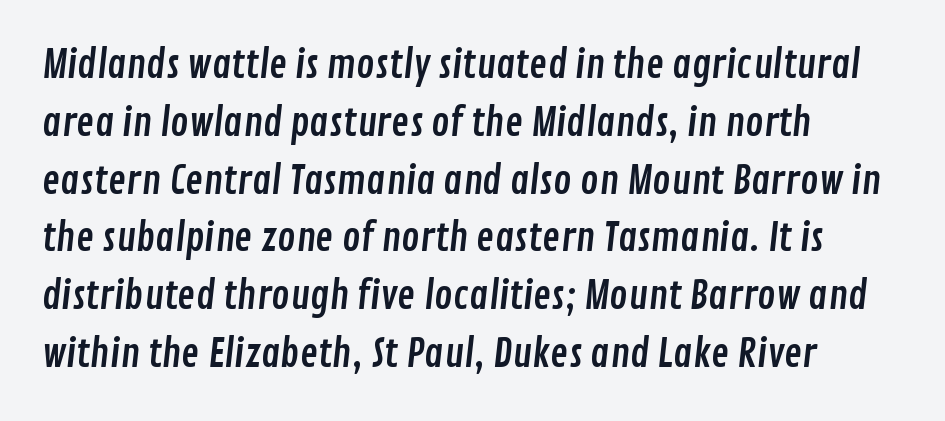
The image shows 38 px condensed sans-serif type; set left-aligned, normal line spacing (1.52x), normal letter spacing, not underlined; low stroke contrast and a medium x-height.
